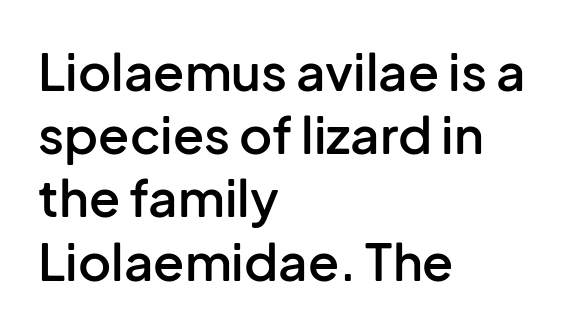
{"serif": "no", "italic": "no", "bold": "semi", "weight": "semibold", "width": "normal", "stroke_contrast": "low", "x_height": "medium", "monospaced": "no", "underline": "no", "align": "left", "line_spacing_ratio": 1.24, "letter_spacing": "normal", "letter_spacing_em": 0.0, "glyph_px": 51}
